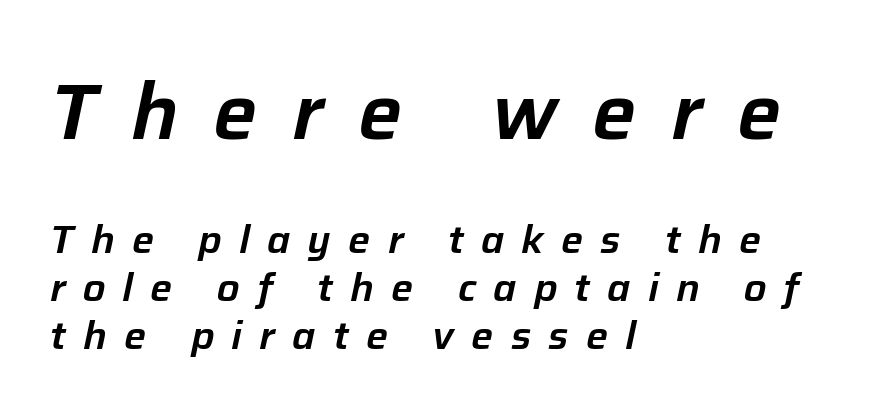
{"italic": "yes", "lean": "right", "slant_degrees": 12, "width": "normal", "stroke_contrast": "low", "x_height": "medium", "monospaced": "no", "underline": "no", "align": "left", "line_spacing_ratio": 1.23, "letter_spacing": "wide", "letter_spacing_em": 0.44, "larger_block": "first", "size_ratio": 2.0, "glyph_px": 78}
